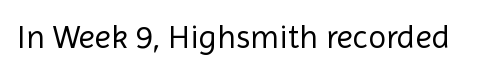
This is roman type, the default non-slanted kind. Character widths vary here, with narrow letters taking less room than wide ones. What kind of face is this? One without serifs — a sans. The foot of each line stays bare and open. The letterforms sit shoulder to shoulder at normal distance. The font sits on the lighter half of the weight spectrum, regular included.
